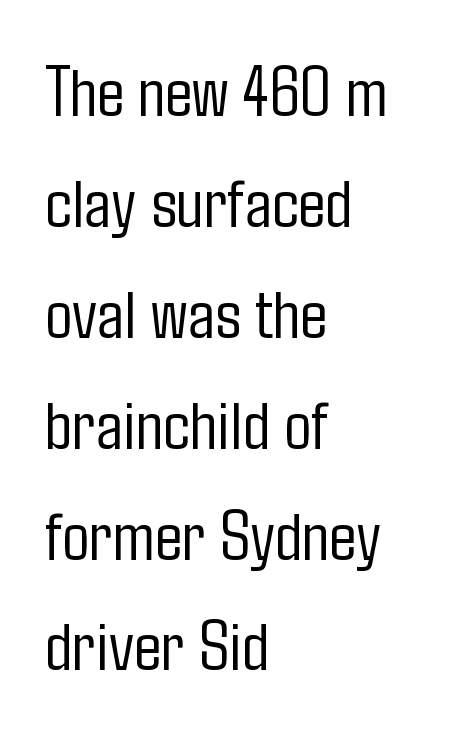
Tracking here is standard; glyphs follow each other at the usual distance. A clean baseline with only descenders dipping below it. This sample uses a sans-serif face. This is roman type, the default non-slanted kind.
